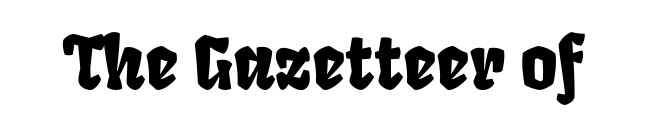
Q: Is the text underlined? A: No.
Q: Is the spacing between letters normal or unusually wide? A: Normal.
Q: Width (condensed, normal, or wide)? A: Condensed.
Q: Stroke contrast? A: Low.
Q: x-height? A: Large.
Q: Monospaced? A: No.
